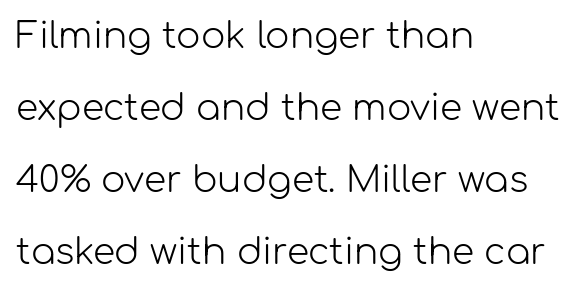
The image shows 36 px light sans-serif type, upright; set left-aligned, loose line spacing (2.0x), normal letter spacing, not underlined; low stroke contrast and a medium x-height.
